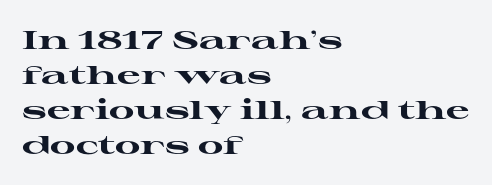
Q: Is the text bold? A: Yes.
Q: Is the text italic (slanted)? A: No, it is upright.
Q: Is the text underlined? A: No.
Q: How is the paragraph aligned? A: Left-aligned.
Q: Is the spacing between letters normal or unusually wide? A: Normal.
Q: Is the spacing between lines tight, normal or loose? A: Normal.
